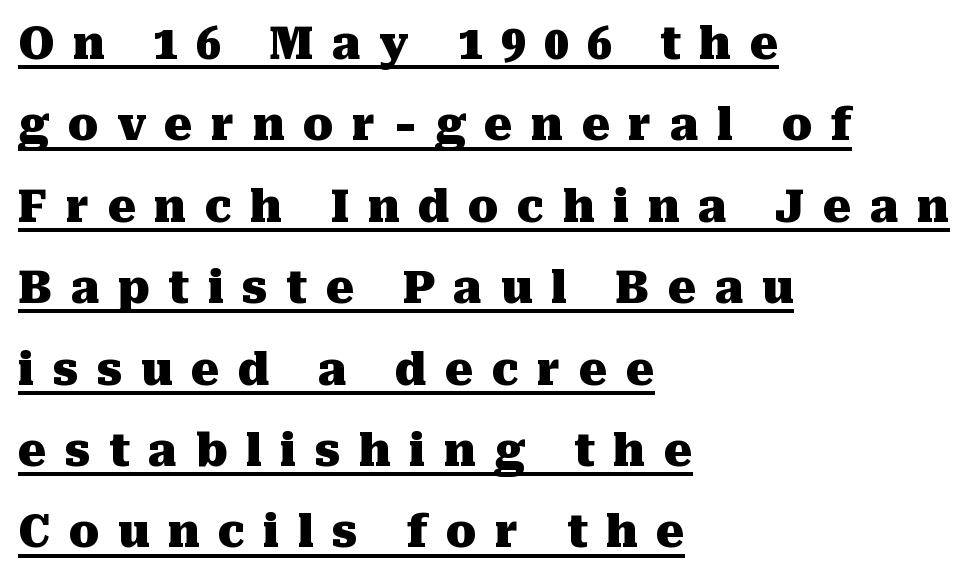
{"serif": "yes", "italic": "no", "bold": "yes", "weight": "heavy", "width": "normal", "stroke_contrast": "medium", "x_height": "medium", "monospaced": "no", "underline": "yes", "align": "left", "line_spacing_ratio": 1.85, "letter_spacing": "wide", "letter_spacing_em": 0.42, "glyph_px": 44}
